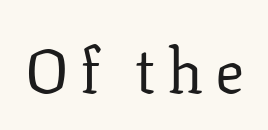
{"serif": "yes", "italic": "no", "bold": "no", "weight": "regular", "width": "normal", "stroke_contrast": "low", "x_height": "medium", "monospaced": "no", "underline": "no", "glyph_px": 61}
